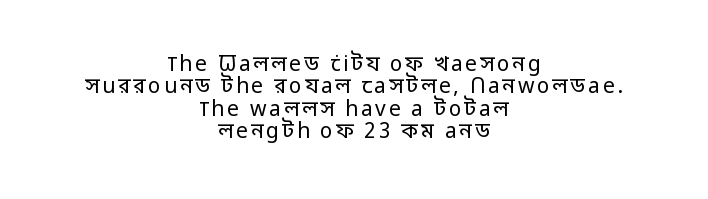
{"italic": "no", "bold": "no", "underline": "no", "align": "center", "line_spacing": "tight", "line_spacing_ratio": 1.06, "glyph_px": 21}
